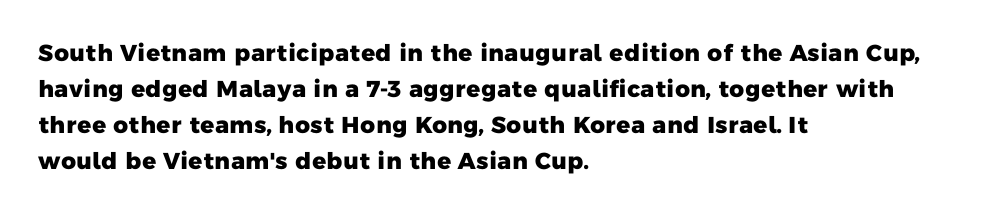
Q: Is the text bold? A: Yes.
Q: Is the text underlined? A: No.
Q: How is the paragraph aligned? A: Left-aligned.
Q: Is the spacing between letters normal or unusually wide? A: Normal.
Q: Is the spacing between lines tight, normal or loose? A: Normal.
